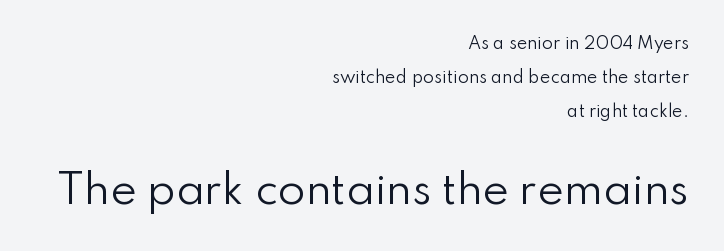
Q: Is the text bold? A: No.
Q: Is the text italic (slanted)? A: No, it is upright.
Q: Is the typeface a serif or a sans-serif typeface? A: Sans-serif.
Q: Is the text underlined? A: No.
Q: How is the paragraph aligned? A: Right-aligned.
Q: Is the spacing between letters normal or unusually wide? A: Normal.
Q: Is the spacing between lines tight, normal or loose? A: Loose.
Q: Which block of text is set in a larger size, the first (top) or the second (bottom)? A: The second (bottom) one.
Q: Width (condensed, normal, or wide)? A: Normal.
Q: Stroke contrast? A: Low.
Q: x-height? A: Small.
Q: Monospaced? A: No.
